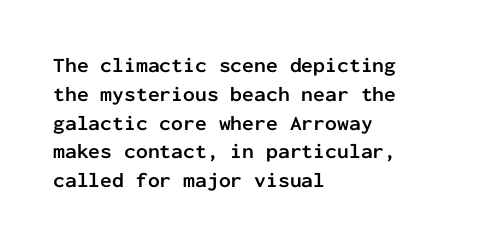
Leftover space on each line is placed entirely after the last word. The baseline area is clear. Tracking value appears to be zero — textbook default spacing. Is the type bold? Yes — the strokes are clearly thick and heavy.
